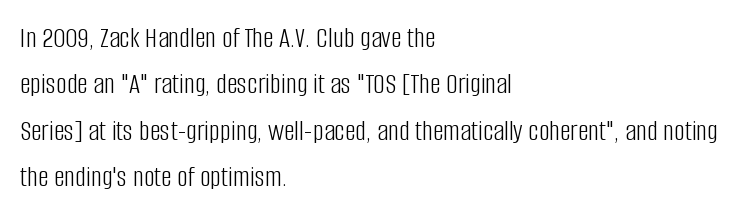
Q: Is the text bold? A: No.
Q: Is the text italic (slanted)? A: No, it is upright.
Q: Is the typeface a serif or a sans-serif typeface? A: Sans-serif.
Q: Is the text underlined? A: No.
Q: How is the paragraph aligned? A: Left-aligned.
Q: Is the spacing between letters normal or unusually wide? A: Normal.
Q: Is the spacing between lines tight, normal or loose? A: Normal.
Q: Width (condensed, normal, or wide)? A: Condensed.
Q: Stroke contrast? A: Low.
Q: x-height? A: Large.
Q: Monospaced? A: No.
